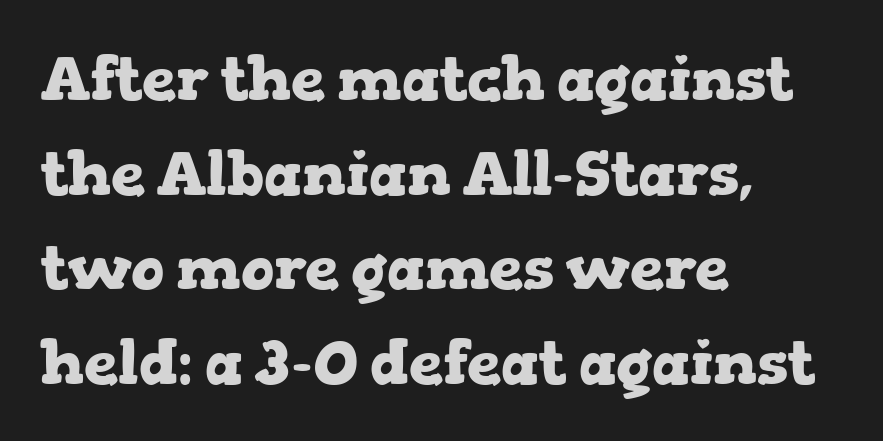
The image shows 61 px heavy, wide serif type, upright; set left-aligned, normal line spacing (1.55x), normal letter spacing, not underlined; low stroke contrast and a medium x-height.
